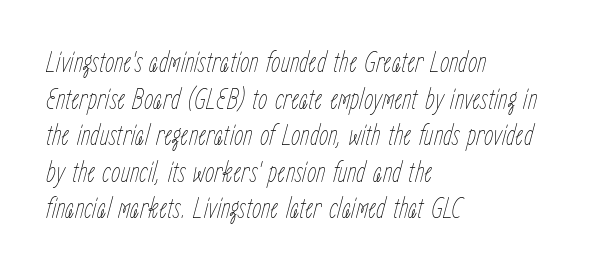
Unmarked baselines from the first word to the last. All the whitespace from short lines collects on the right. Does the lettering tilt? It does — this is italic. The strokes are not fattened; the text isn't bold. The face used here is proportionally spaced, like ordinary book or web type.
